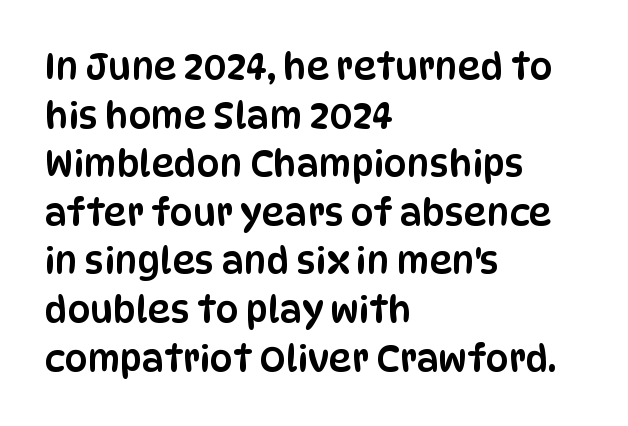
Q: Is the text italic (slanted)? A: No, it is upright.
Q: Is the typeface a serif or a sans-serif typeface? A: Sans-serif.
Q: Is the text underlined? A: No.
Q: How is the paragraph aligned? A: Left-aligned.
Q: Is the spacing between letters normal or unusually wide? A: Normal.
Q: Is the spacing between lines tight, normal or loose? A: Normal.
Q: Width (condensed, normal, or wide)? A: Condensed.
Q: Stroke contrast? A: Low.
Q: x-height? A: Large.
Q: Monospaced? A: No.
